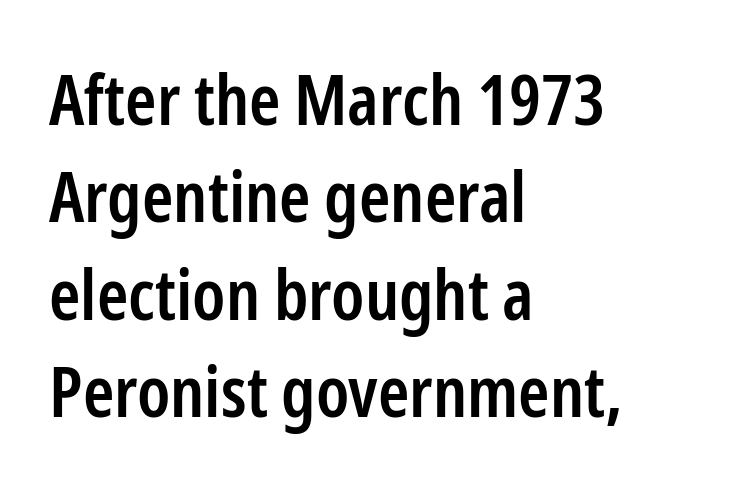
What's the leading like? Ordinary, nothing unusual. Each line starts at the same left margin while the right side varies. Lines of text with bare space underneath. You can tell from the bare stems that sans-serif type was used. Ordinary non-slanted type is in use.
